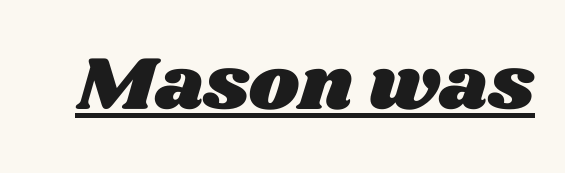
Words appear dense and cohesive because spacing is normal. The glyphs are accompanied by a horizontal stroke just below them. Looks like regular typesetting: each glyph gets only the width it needs.
